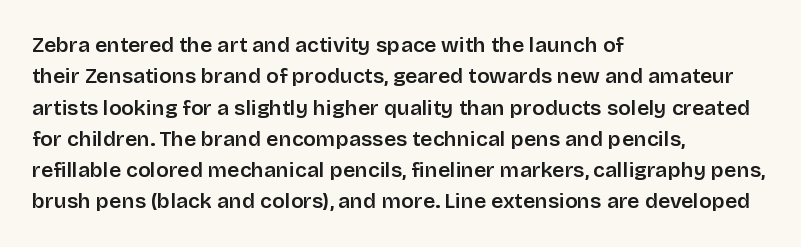
The image shows 21 px text type, upright; set left-aligned, normal line spacing (1.49x), normal letter spacing, not underlined.
